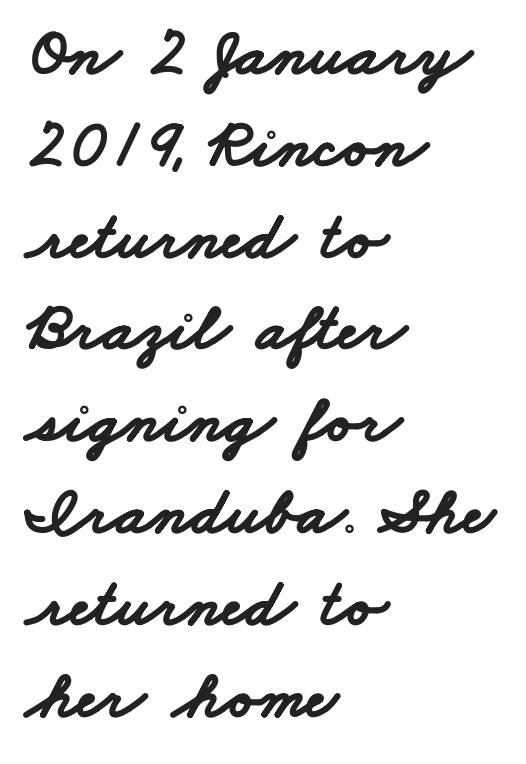
{"serif": "no", "bold": "yes", "weight": "bold", "width": "wide", "stroke_contrast": "low", "x_height": "small", "monospaced": "no", "underline": "no", "align": "left", "line_spacing": "normal", "line_spacing_ratio": 1.35, "letter_spacing": "normal", "letter_spacing_em": 0.0, "glyph_px": 68}
